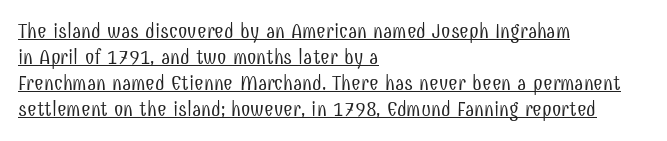
The image shows 21 px text type, upright; set left-aligned, line spacing 1.24x, normal letter spacing, underlined.
